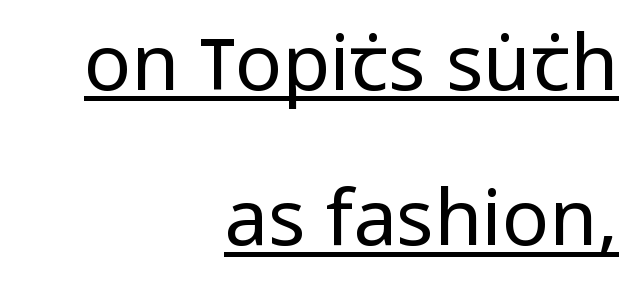
Characters follow at the spacing the type designer built in. This sample uses a sans-serif face. Nope, not italic — everything's standing straight. The passage shown stacks its lines with a broad gap. The cut favours lightness, reaching ordinary text weight at its darkest.
